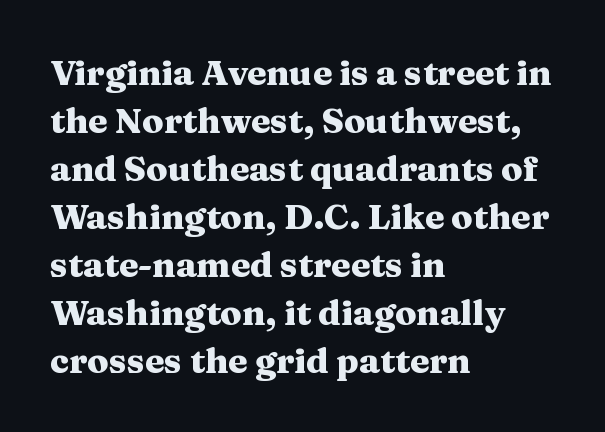
Q: Is the text bold? A: Yes.
Q: Is the text italic (slanted)? A: No, it is upright.
Q: Is the typeface a serif or a sans-serif typeface? A: Serif.
Q: Is the text underlined? A: No.
Q: How is the paragraph aligned? A: Left-aligned.
Q: Is the spacing between letters normal or unusually wide? A: Normal.
Q: Is the spacing between lines tight, normal or loose? A: Normal.
Q: Width (condensed, normal, or wide)? A: Wide.
Q: Stroke contrast? A: Medium.
Q: x-height? A: Medium.
Q: Monospaced? A: No.
